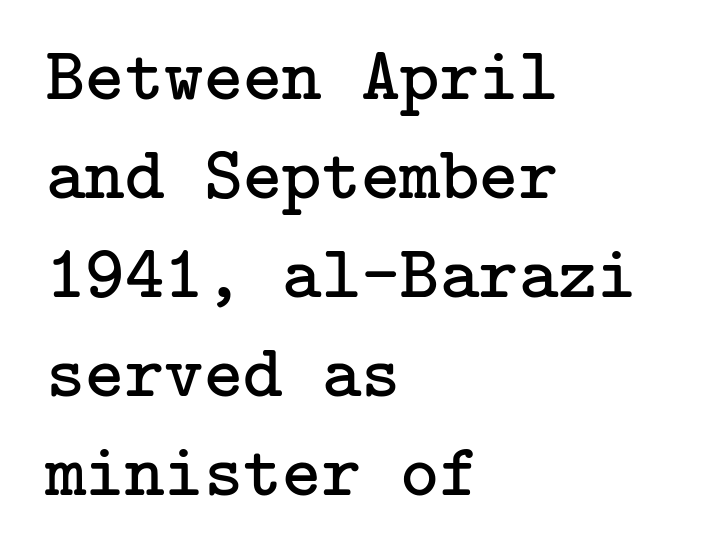
The lines sit at an ordinary, default distance from one another. The paragraph has a hard left edge and a soft right edge. Note: serifs present on the glyphs. The strokes carry an ordinary text weight at most. Rendered with straight, roman letterforms. Characters follow at the spacing the type designer built in.
